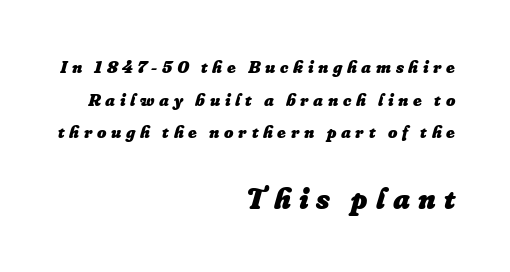
Q: Is the text bold? A: Yes.
Q: Is the text italic (slanted)? A: Yes, it leans right by about 16 degrees.
Q: Is the text underlined? A: No.
Q: How is the paragraph aligned? A: Right-aligned.
Q: Is the spacing between letters normal or unusually wide? A: Unusually wide.
Q: Which block of text is set in a larger size, the first (top) or the second (bottom)? A: The second (bottom) one.
Q: Width (condensed, normal, or wide)? A: Normal.
Q: Stroke contrast? A: Low.
Q: x-height? A: Small.
Q: Monospaced? A: No.
